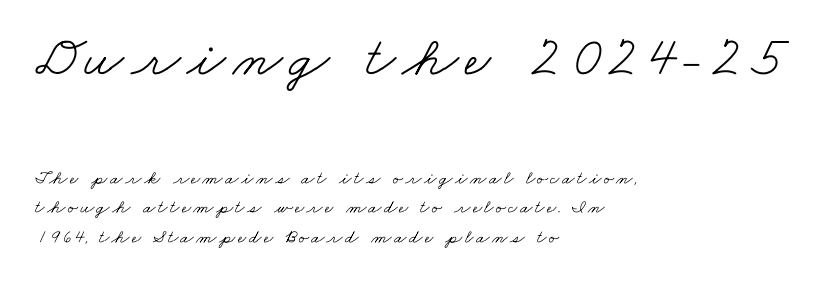
{"serif": "yes", "bold": "no", "weight": "light", "width": "wide", "stroke_contrast": "low", "x_height": "small", "monospaced": "no", "underline": "no", "align": "left", "line_spacing": "normal", "line_spacing_ratio": 1.56, "larger_block": "first", "size_ratio": 3.0, "glyph_px": 57}
